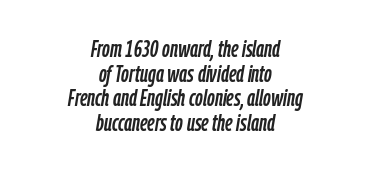
The image shows 24 px text type, italic (leaning right); set centered, tight line spacing (1.03x), normal letter spacing, not underlined.
